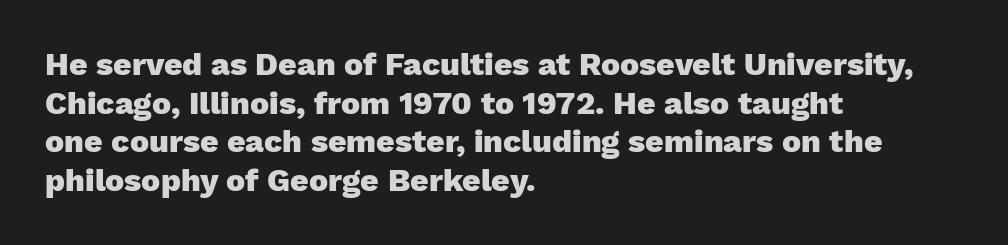
The image shows 32 px heavy sans-serif type, upright; set left-aligned, line spacing 1.21x, normal letter spacing, not underlined; low stroke contrast and a medium x-height.
